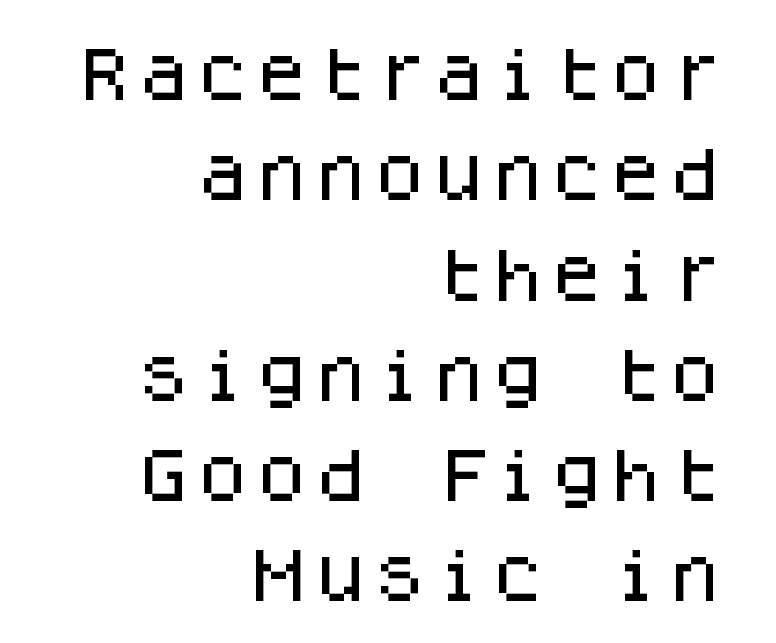
Q: Is the text italic (slanted)? A: No, it is upright.
Q: Is the typeface a serif or a sans-serif typeface? A: Sans-serif.
Q: Is the text underlined? A: No.
Q: How is the paragraph aligned? A: Right-aligned.
Q: Is the spacing between letters normal or unusually wide? A: Normal.
Q: Is the spacing between lines tight, normal or loose? A: Normal.
Q: Width (condensed, normal, or wide)? A: Normal.
Q: Stroke contrast? A: Low.
Q: x-height? A: Large.
Q: Monospaced? A: Yes.
